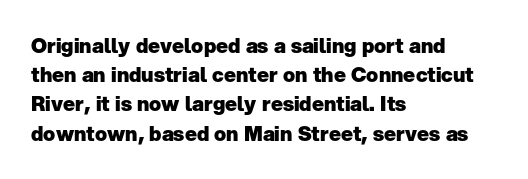
The glyphs are unaccompanied by any horizontal stroke below them. Line spacing here is normal. It's the straight-up-and-down kind of type. A dark, heavy texture on the line: the type is bold. The text block is weighted toward the left margin, trailing off unevenly rightward. Characters follow at the spacing the type designer built in.
